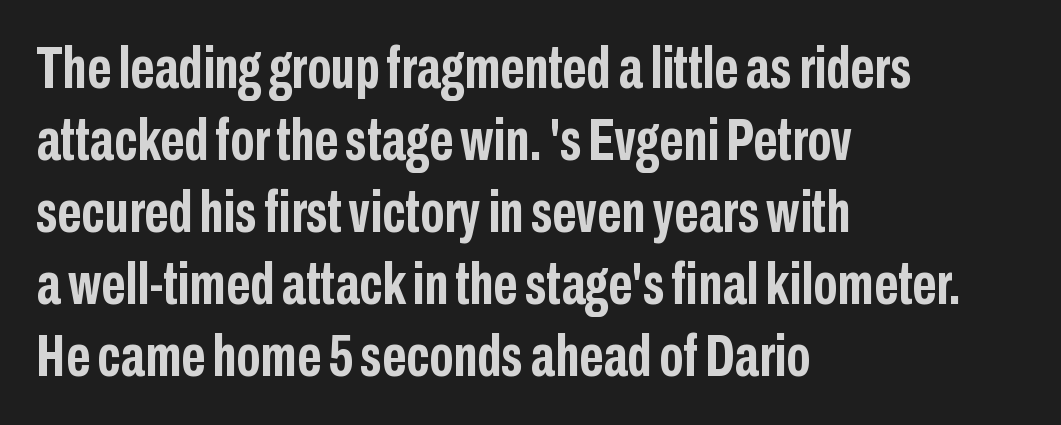
Q: Is the text bold? A: Yes.
Q: Is the text italic (slanted)? A: No, it is upright.
Q: Is the typeface a serif or a sans-serif typeface? A: Sans-serif.
Q: Is the text underlined? A: No.
Q: How is the paragraph aligned? A: Left-aligned.
Q: Is the spacing between letters normal or unusually wide? A: Normal.
Q: Width (condensed, normal, or wide)? A: Condensed.
Q: Stroke contrast? A: Low.
Q: x-height? A: Medium.
Q: Monospaced? A: No.
